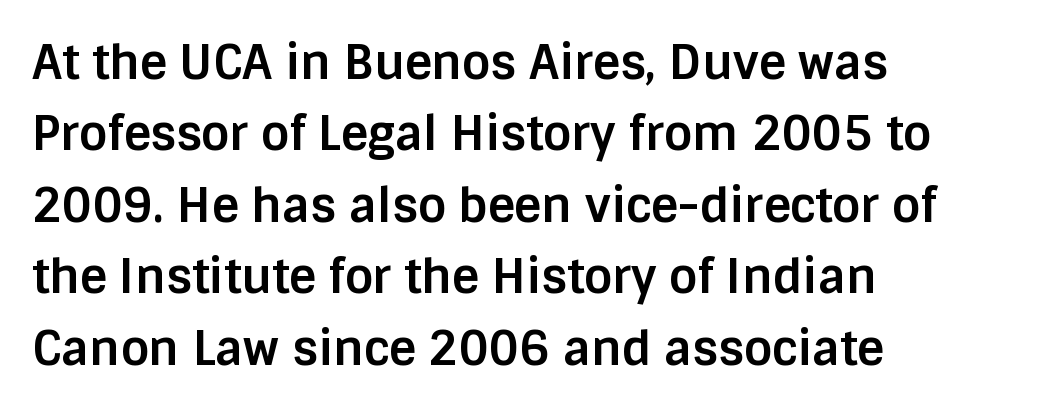
The image shows 47 px bold sans-serif type, upright; set left-aligned, normal line spacing (1.52x), normal letter spacing, not underlined; low stroke contrast and a large x-height.
